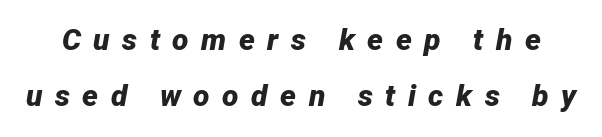
The image shows 30 px bold type, italic (leaning right); set line spacing 1.87x, unusually wide letter spacing (+0.42 em), not underlined; low stroke contrast and a medium x-height.
